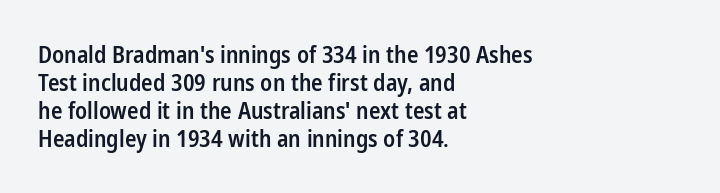
The image shows 23 px text type, upright; set left-aligned, line spacing 1.22x, normal letter spacing, not underlined.
